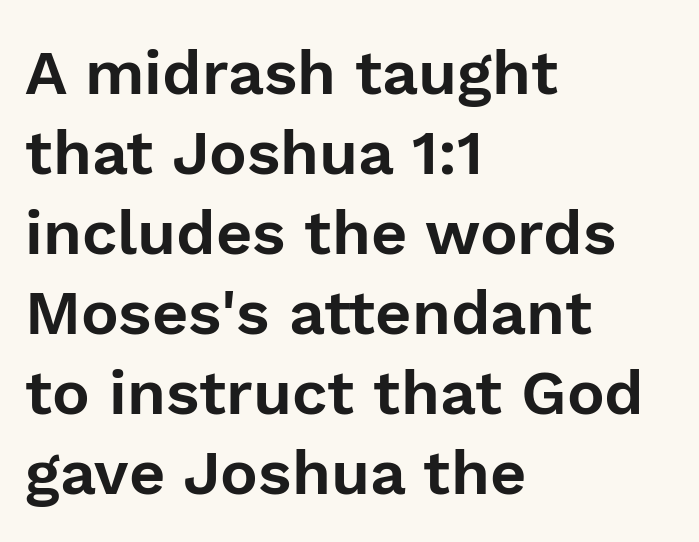
Q: Is the text italic (slanted)? A: No, it is upright.
Q: Is the typeface a serif or a sans-serif typeface? A: Sans-serif.
Q: Is the text underlined? A: No.
Q: How is the paragraph aligned? A: Left-aligned.
Q: Is the spacing between letters normal or unusually wide? A: Normal.
Q: Is the spacing between lines tight, normal or loose? A: Normal.
Q: Width (condensed, normal, or wide)? A: Normal.
Q: Stroke contrast? A: Low.
Q: x-height? A: Medium.
Q: Monospaced? A: No.
